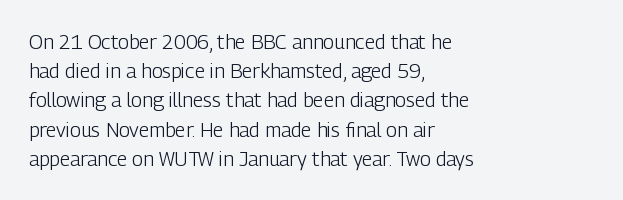
Q: Is the text bold? A: No.
Q: Is the text italic (slanted)? A: No, it is upright.
Q: Is the text underlined? A: No.
Q: How is the paragraph aligned? A: Left-aligned.
Q: Is the spacing between letters normal or unusually wide? A: Normal.
Q: Is the spacing between lines tight, normal or loose? A: Normal.
